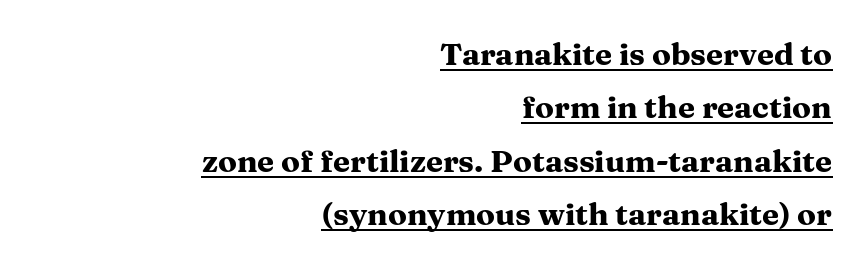
The image shows 31 px heavy, wide serif type, upright; set right-aligned, line spacing 1.72x, normal letter spacing, underlined; medium stroke contrast and a medium x-height.
